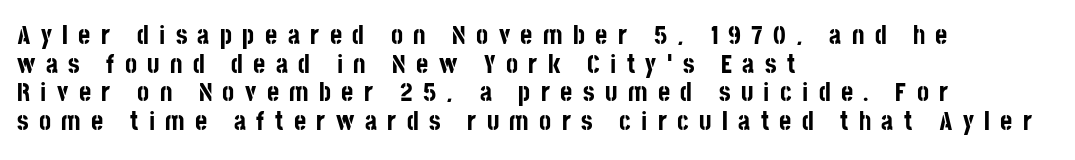
Q: Is the text bold? A: Yes.
Q: Is the text italic (slanted)? A: No, it is upright.
Q: Is the text underlined? A: No.
Q: How is the paragraph aligned? A: Left-aligned.
Q: Is the spacing between letters normal or unusually wide? A: Unusually wide.
Q: Is the spacing between lines tight, normal or loose? A: Tight.
